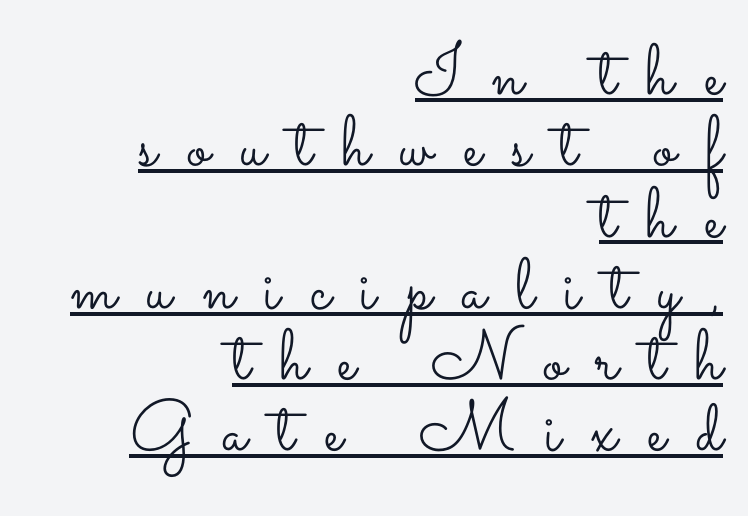
Spacing between characters has been opened up far beyond the box default. Beneath each row of characters lies a ruled line. Teacher's note: observe the even right margin — that is flush-right alignment. The passage shown stacks its lines with hardly any gap. Is this a fixed-width face? No — the glyphs have proportional, varying widths. A quiet, ordinary-to-light weight characterises the typeface.
